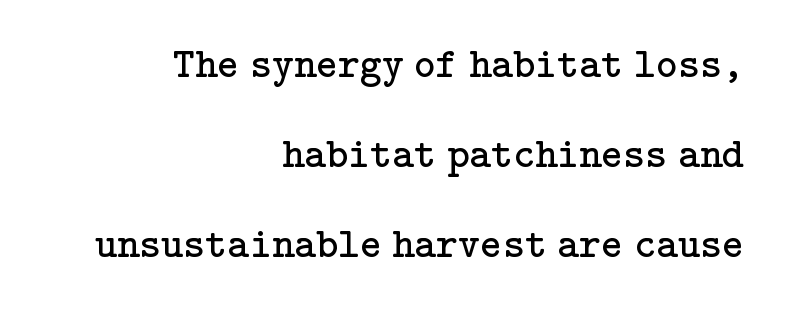
Stroke terminals: seriffed. The passage shown stacks its lines with a broad gap. The letters sit at their default tracking, neither squeezed nor spread. If you drew a ruler down the right edge, every line would touch it. The space beneath each line is pristine and unruled.
